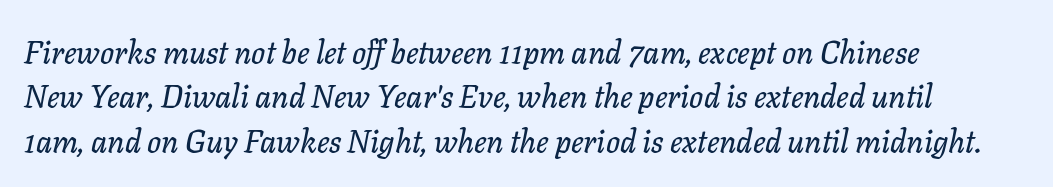
Is this a fixed-width face? No — the glyphs have proportional, varying widths. Glance below the letters and you will spot only blank space. Tracking value appears to be zero — textbook default spacing. Tall strokes in this sample are angled rather than plumb. The ragged edge is on the right, which tells us the setting is flush left.
